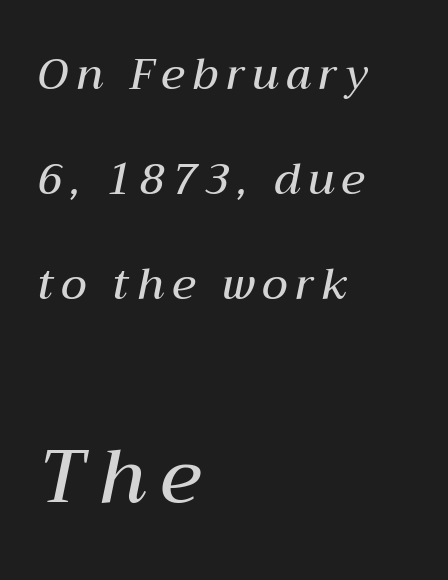
The image shows 75 px semibold type, italic (leaning right); set left-aligned, loose line spacing (2.44x), not underlined; the second (bottom) block is 1.74x larger; medium stroke contrast and a medium x-height.
